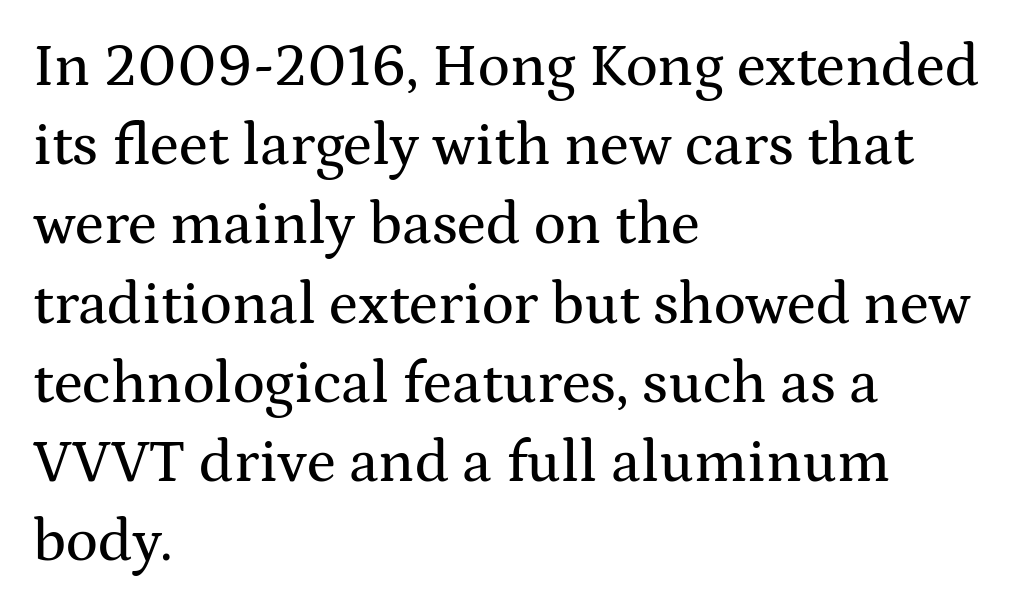
Is this a fixed-width face? No — the glyphs have proportional, varying widths. Nope, not italic — everything's standing straight. Each word holds together tightly as a unit, with standard inter-letter gaps. Lines of text with bare space underneath.
